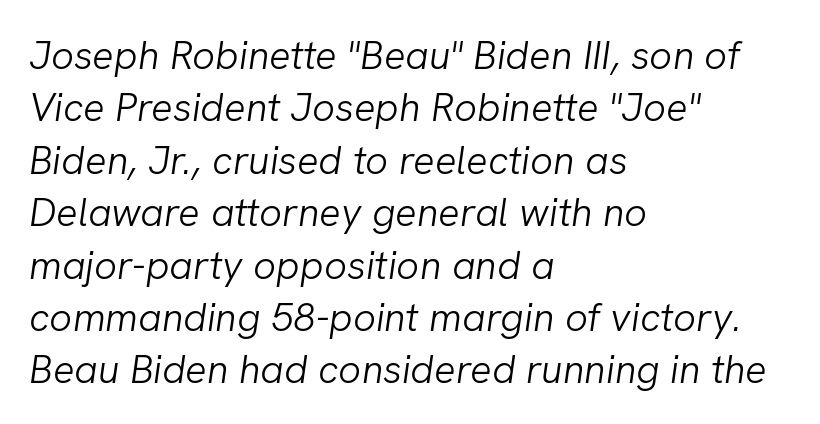
The image shows 40 px light type, italic (leaning right); set left-aligned, normal line spacing (1.31x), normal letter spacing, not underlined; low stroke contrast and a medium x-height.
